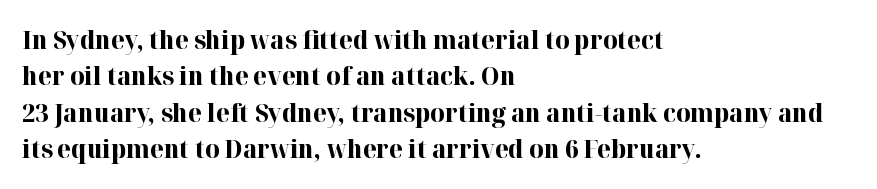
{"italic": "no", "bold": "yes", "underline": "no", "align": "left", "line_spacing": "normal", "line_spacing_ratio": 1.46, "letter_spacing": "normal", "letter_spacing_em": 0.0, "glyph_px": 25}
